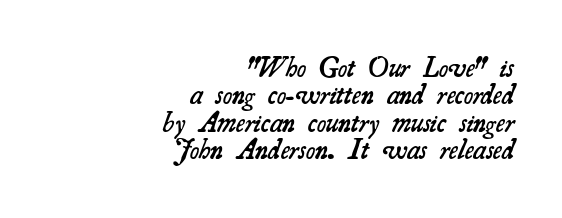
The image shows 28 px semibold serif type; set right-aligned, tight line spacing (0.98x), normal letter spacing, not underlined; medium stroke contrast and a small x-height.
